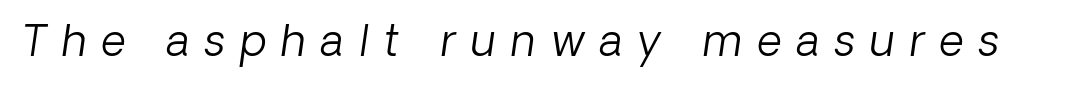
{"serif": "no", "bold": "no", "weight": "light", "width": "normal", "stroke_contrast": "low", "x_height": "medium", "monospaced": "no", "underline": "no", "letter_spacing": "wide", "letter_spacing_em": 0.35, "glyph_px": 43}
